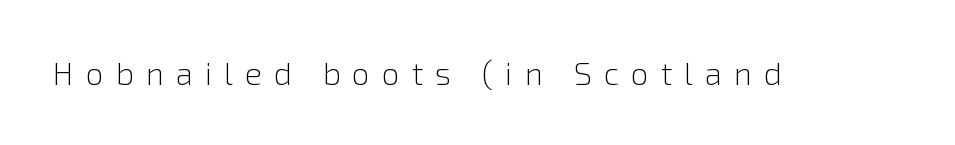
The text was rendered using a sans face with plain stroke endings. Stroke thickness stays within the range of a standard reading face or lighter. Ascenders rise straight up at ninety degrees. The letters are spread apart with noticeably loose tracking. Proportional: the letters do not fall into vertical columns. Words float on clear page, feet unadorned.
